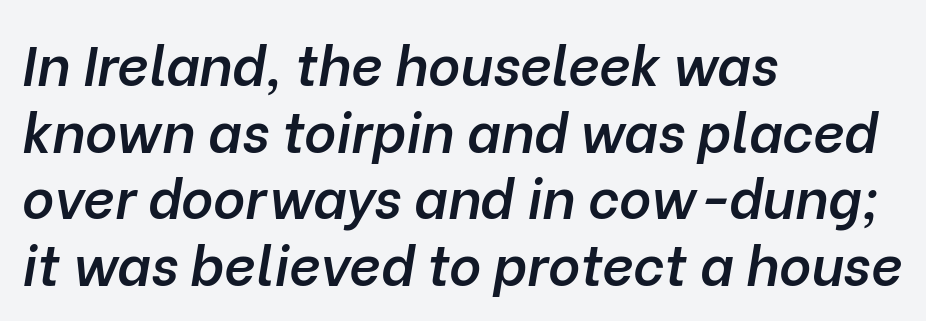
The lines in this sample share a left origin and differ only in where they stop. Emphasis-style slanted type is in use. Its strokes are somewhat broadened, the hallmark of semibold type. This rendering leaves character spacing at its baseline value. The gap between lines stays unmarked. Is this a fixed-width face? No — the glyphs have proportional, varying widths.
